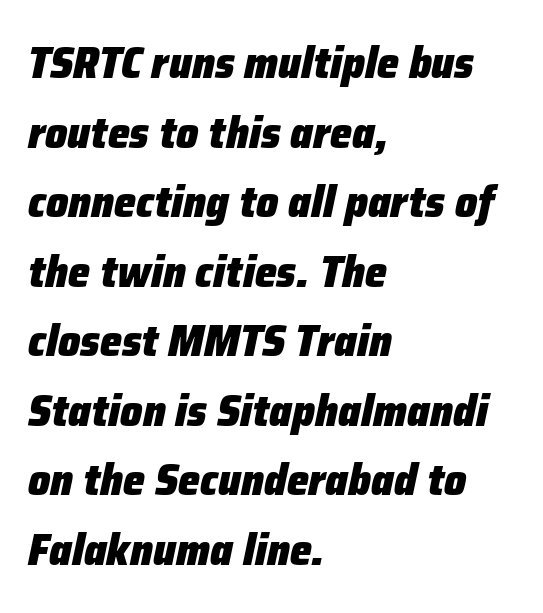
Q: Is the text bold? A: Yes.
Q: Is the text italic (slanted)? A: Yes, it leans right by about 12 degrees.
Q: Is the text underlined? A: No.
Q: How is the paragraph aligned? A: Left-aligned.
Q: Is the spacing between letters normal or unusually wide? A: Normal.
Q: Is the spacing between lines tight, normal or loose? A: Normal.
Q: Width (condensed, normal, or wide)? A: Normal.
Q: Stroke contrast? A: Low.
Q: x-height? A: Medium.
Q: Monospaced? A: No.
